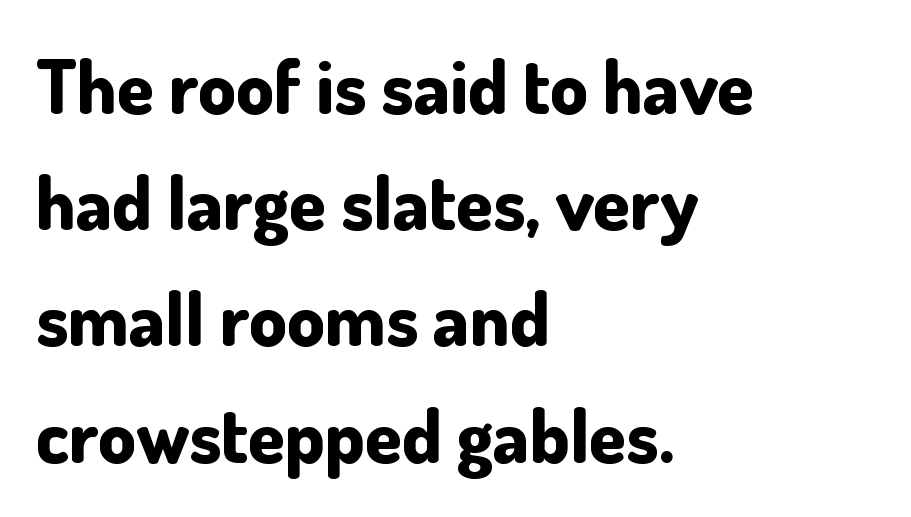
The face used here has the dense, thick strokes of a bold. Interline gaps are of average width in this sample. The compositor pushed each line to the left boundary. The type is set solid horizontally, with unmodified tracking.
